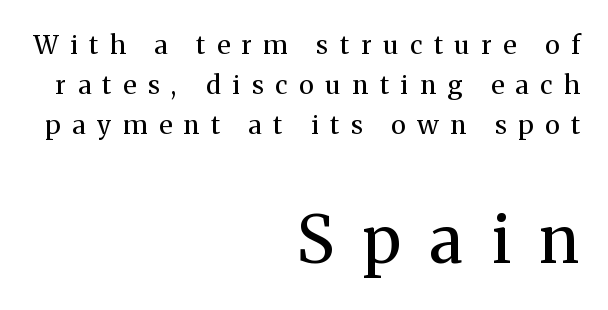
{"serif": "yes", "italic": "no", "bold": "no", "weight": "regular", "width": "normal", "stroke_contrast": "medium", "x_height": "medium", "monospaced": "no", "underline": "no", "align": "right", "line_spacing": "normal", "line_spacing_ratio": 1.53, "letter_spacing": "wide", "letter_spacing_em": 0.45, "larger_block": "second", "size_ratio": 2.5, "glyph_px": 65}
